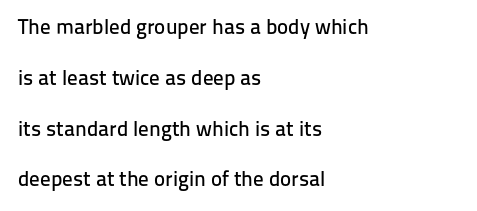
Q: Is the text italic (slanted)? A: No, it is upright.
Q: Is the text underlined? A: No.
Q: How is the paragraph aligned? A: Left-aligned.
Q: Is the spacing between letters normal or unusually wide? A: Normal.
Q: Is the spacing between lines tight, normal or loose? A: Loose.
